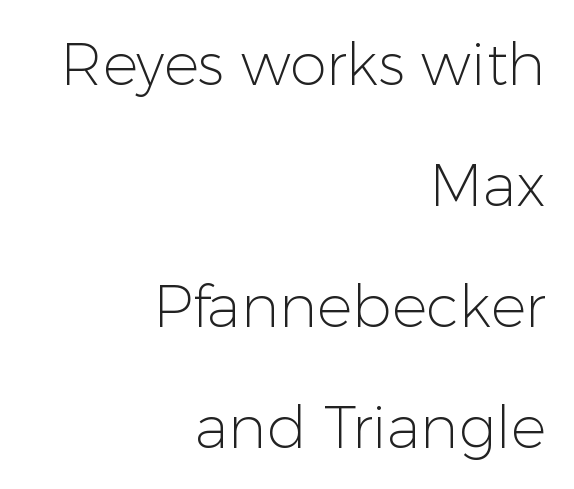
The image shows 59 px light sans-serif type, upright; set right-aligned, loose line spacing (2.05x), normal letter spacing, not underlined; low stroke contrast and a medium x-height.
